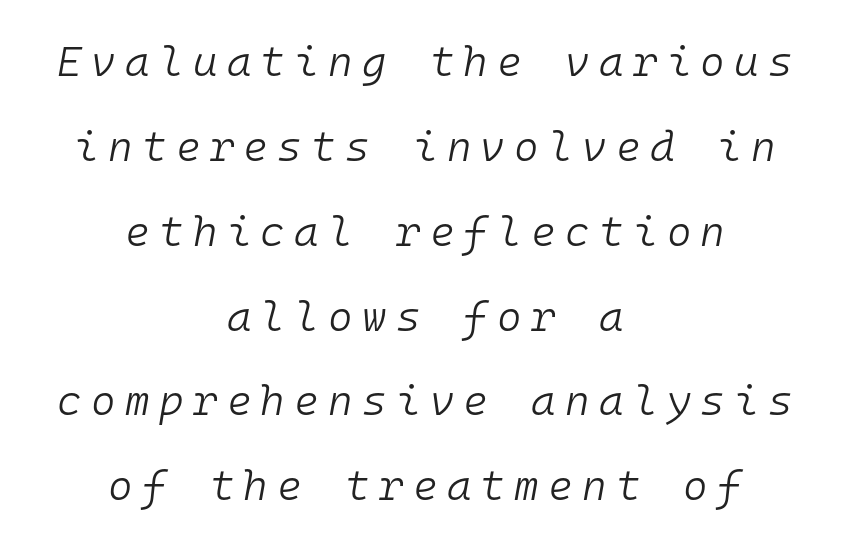
The image shows 42 px light type, italic (leaning right), monospaced; set centered, loose line spacing (2.02x), unusually wide letter spacing (+0.22 em), not underlined; low stroke contrast and a medium x-height.
